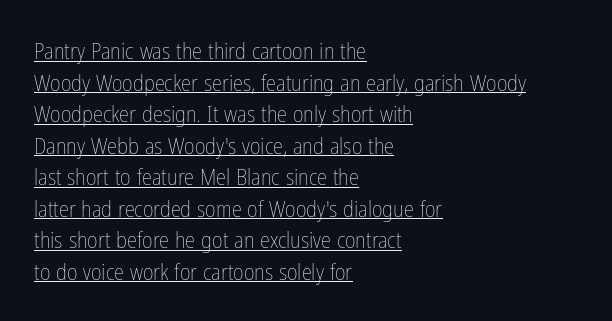
Q: Is the text bold? A: No.
Q: Is the text italic (slanted)? A: No, it is upright.
Q: Is the text underlined? A: Yes.
Q: How is the paragraph aligned? A: Left-aligned.
Q: Is the spacing between letters normal or unusually wide? A: Normal.
Q: Is the spacing between lines tight, normal or loose? A: Normal.
